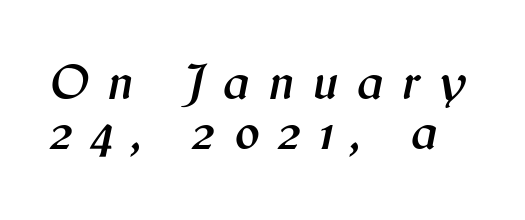
The image shows 51 px text type, italic (leaning right); set tight line spacing (0.98x), unusually wide letter spacing (+0.37 em), not underlined; medium stroke contrast and a medium x-height.
